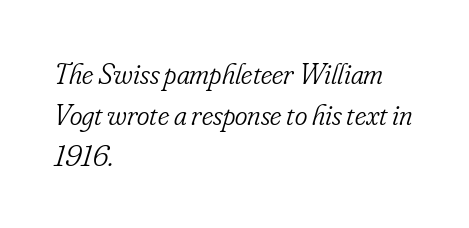
Q: Is the text bold? A: No.
Q: Is the text italic (slanted)? A: Yes, it leans right by about 16 degrees.
Q: Is the typeface a serif or a sans-serif typeface? A: Serif.
Q: Is the text underlined? A: No.
Q: How is the paragraph aligned? A: Left-aligned.
Q: Is the spacing between letters normal or unusually wide? A: Normal.
Q: Is the spacing between lines tight, normal or loose? A: Normal.
Q: Width (condensed, normal, or wide)? A: Condensed.
Q: Stroke contrast? A: Low.
Q: x-height? A: Small.
Q: Monospaced? A: No.
